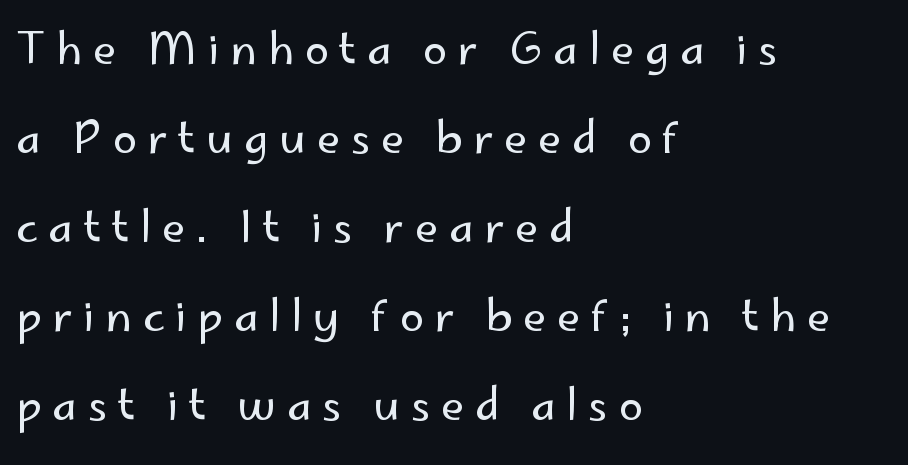
Q: Is the text bold? A: No.
Q: Is the text italic (slanted)? A: No, it is upright.
Q: Is the typeface a serif or a sans-serif typeface? A: Sans-serif.
Q: Is the text underlined? A: No.
Q: How is the paragraph aligned? A: Left-aligned.
Q: Is the spacing between letters normal or unusually wide? A: Unusually wide.
Q: Is the spacing between lines tight, normal or loose? A: Loose.
Q: Width (condensed, normal, or wide)? A: Normal.
Q: Stroke contrast? A: Low.
Q: x-height? A: Small.
Q: Monospaced? A: No.
